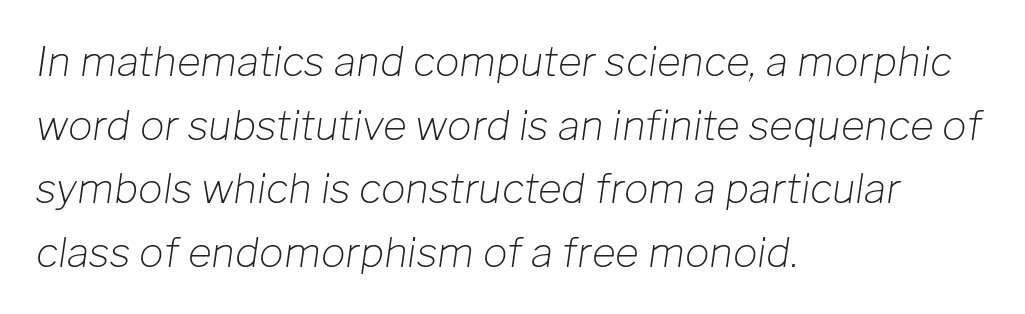
The image shows 41 px light type, italic (leaning right); set left-aligned, normal line spacing (1.55x), normal letter spacing, not underlined; low stroke contrast and a medium x-height.
